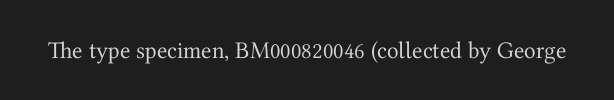
Only glyphs here, with clear space below each row. Notice how the stems are strictly vertical — no italics here. Between one letter and the next there's only the usual sliver of space. Is this a heavy cut? Hardly; it is regular or lighter.
